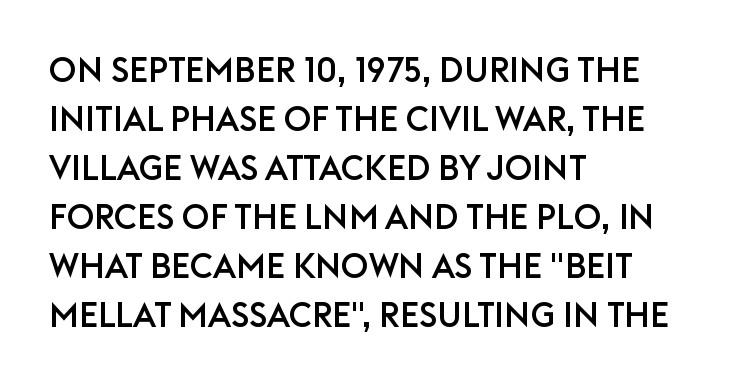
Q: Is the text italic (slanted)? A: No, it is upright.
Q: Is the typeface a serif or a sans-serif typeface? A: Sans-serif.
Q: Is the text underlined? A: No.
Q: How is the paragraph aligned? A: Left-aligned.
Q: Is the spacing between letters normal or unusually wide? A: Normal.
Q: Is the spacing between lines tight, normal or loose? A: Normal.
Q: Width (condensed, normal, or wide)? A: Normal.
Q: Stroke contrast? A: Low.
Q: x-height? A: Large.
Q: Monospaced? A: No.
